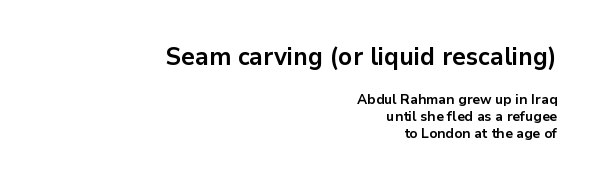
The image shows 25 px bold type, upright; set right-aligned, line spacing 1.2x, normal letter spacing, not underlined; the first (top) block is 1.79x larger.
